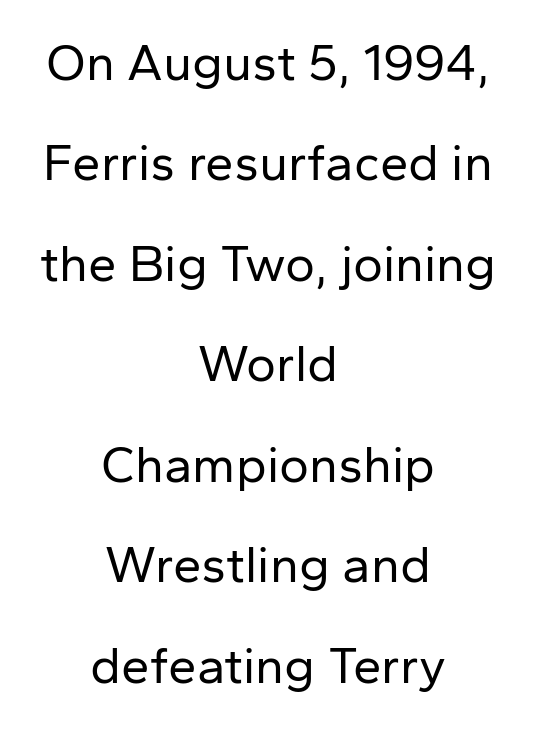
Spacing between characters is what you'd get straight out of the box. Serifs: no, the terminals of the letterforms are clean. The line-height multiplier appears high, well above default. The weight tops out at a normal text grade. Short and long lines alike share a common midpoint. The lettering holds an erect, upright posture throughout.
